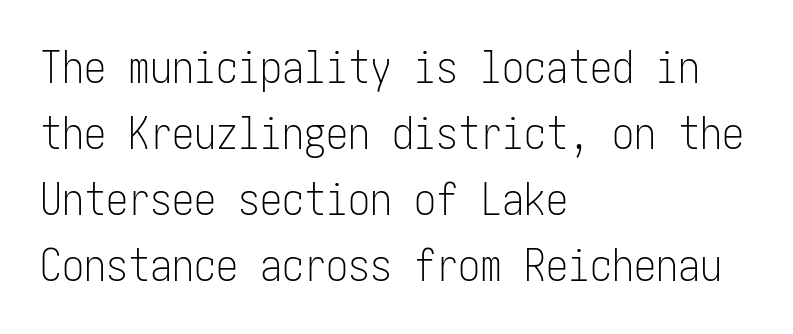
The image shows 44 px light, condensed sans-serif type, upright; set left-aligned, normal line spacing (1.5x), normal letter spacing, not underlined; low stroke contrast and a medium x-height.
